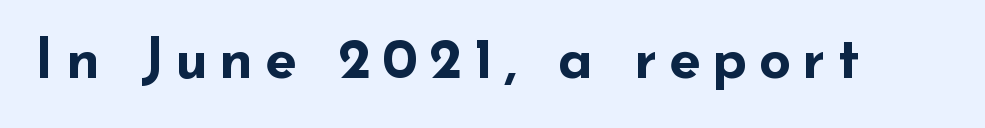
The image shows 57 px bold, wide sans-serif type, upright; set unusually wide letter spacing (+0.2 em), not underlined; low stroke contrast and a small x-height.
